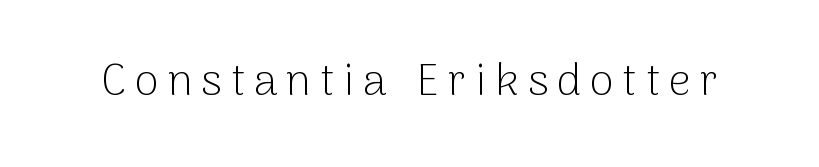
Check where the strokes stop: nothing finishes them off — pure sans. Each letter keeps its own natural width here, so spacing adapts to shape. The lettering holds an erect, upright posture throughout. No letter is thick-stroked: the sample isn't bold. Underline: absent. Display-style spreading of the glyphs; the letterfit is very open.
